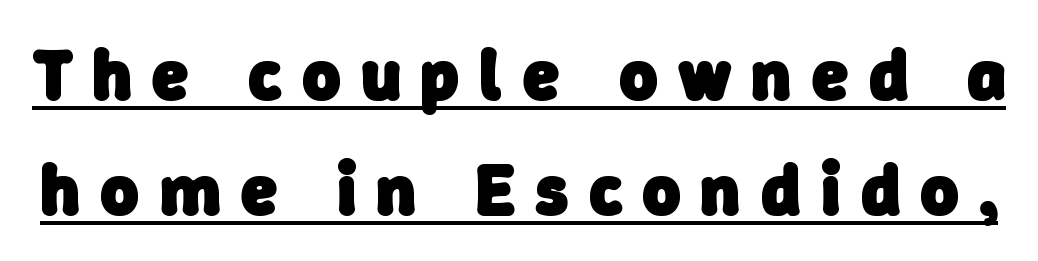
Emphasis by weight is at full strength: bold. Does extra space separate the letters? Yes, quite a lot of it. Each new line begins a customary step beneath the previous one. Underlined type.
